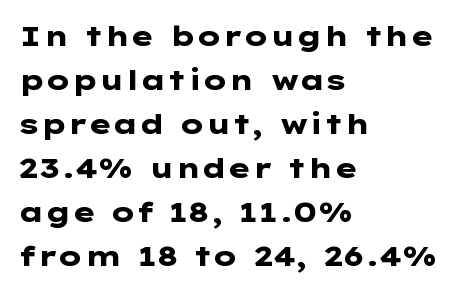
The image shows 28 px heavy, wide sans-serif type, upright; set left-aligned, normal line spacing (1.57x), normal letter spacing, not underlined; low stroke contrast and a medium x-height.
